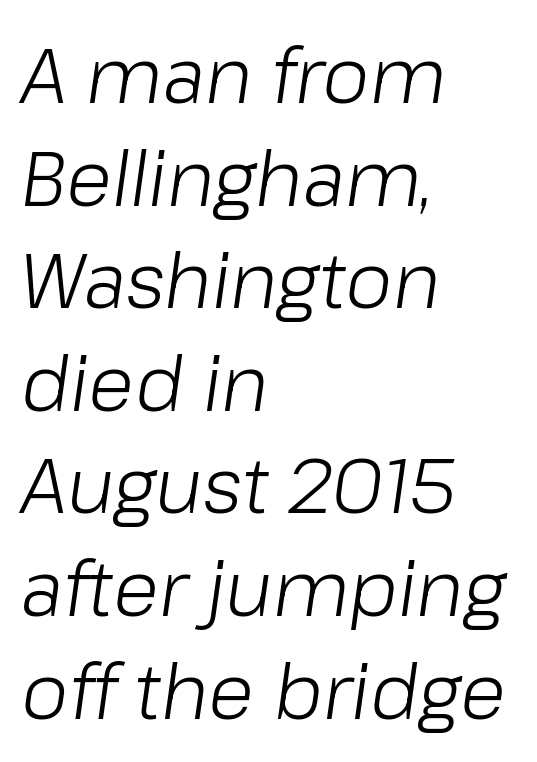
The tracking reads as untouched default to a designer's eye. This rendering uses left alignment, leaving the right contour irregular. Glance below the letters and you will spot only blank space. The rows are spaced the way most documents space them.
